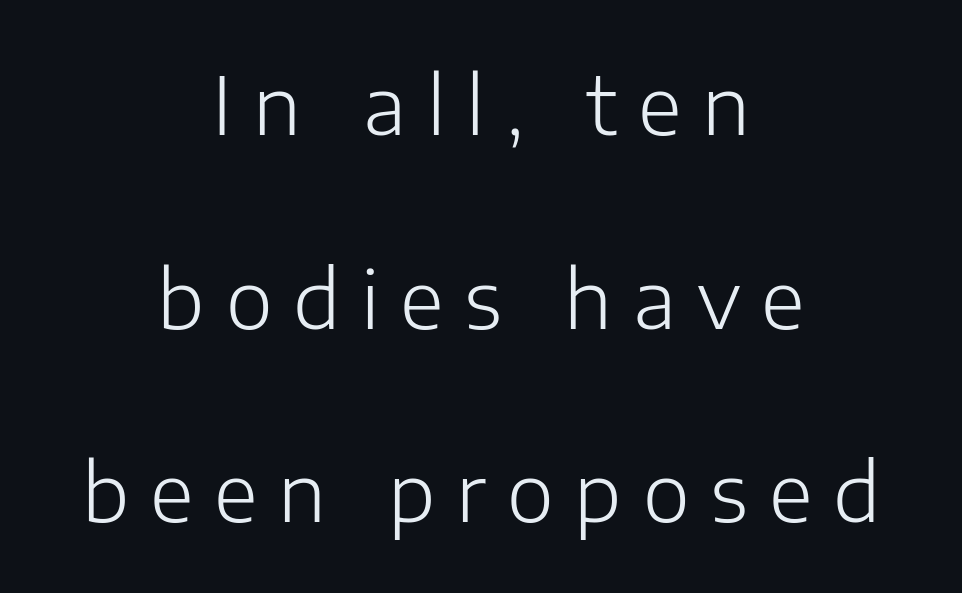
The tracking jumps out immediately: characters are airy and widely separated. Every row of glyphs is offset so its center matches the block's center. Vertically, the passage feels expansive, rows floating well apart. Heaviness? Minimal to ordinary, like unemphasized prose.
